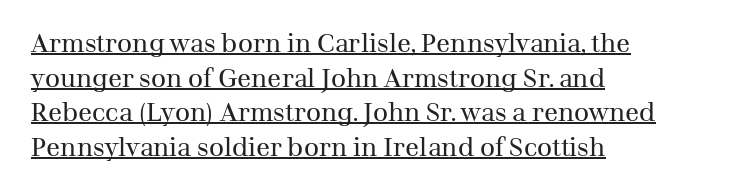
Q: Is the text bold? A: No.
Q: Is the text italic (slanted)? A: No, it is upright.
Q: Is the text underlined? A: Yes.
Q: How is the paragraph aligned? A: Left-aligned.
Q: Is the spacing between letters normal or unusually wide? A: Normal.
Q: Is the spacing between lines tight, normal or loose? A: Normal.
